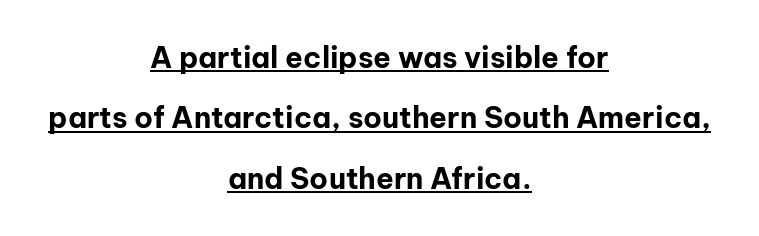
Leading: increased. The specimen includes a rule beneath the text block's lines. Heavy-handed strokes throughout: this text is bold. The rendering positions every line midway between the sides. Classification — sans serif.
